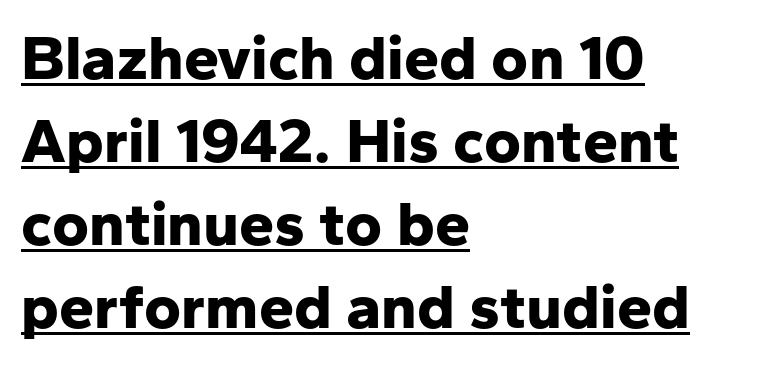
Note the varied advance widths — an 'i' is clearly narrower than an 'm'. The glyphs are accompanied by a horizontal stroke just below them. The line-height multiplier appears to be the usual default. Posture: vertical. Look at the stroke-to-counter ratio: heavy, a bold.
